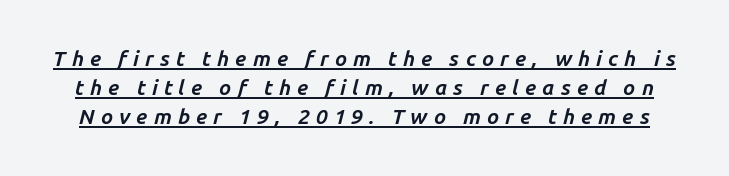
The image shows 21 px bold type, italic (leaning right); set normal line spacing (1.38x), unusually wide letter spacing (+0.29 em), underlined.
